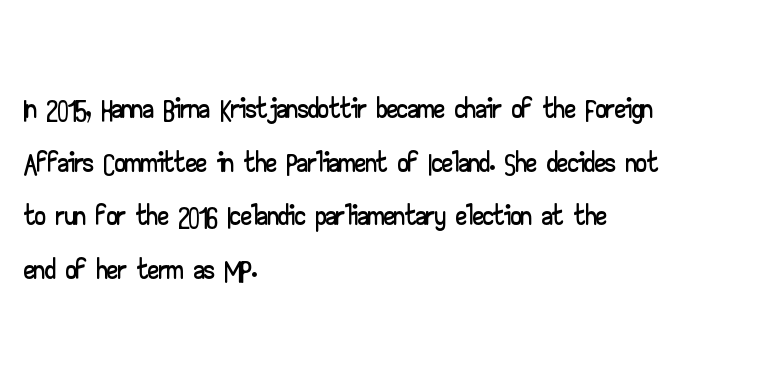
{"serif": "no", "italic": "no", "width": "wide", "stroke_contrast": "low", "x_height": "small", "monospaced": "no", "underline": "no", "align": "left", "line_spacing": "normal", "line_spacing_ratio": 1.25, "letter_spacing": "normal", "letter_spacing_em": 0.0, "glyph_px": 43}
